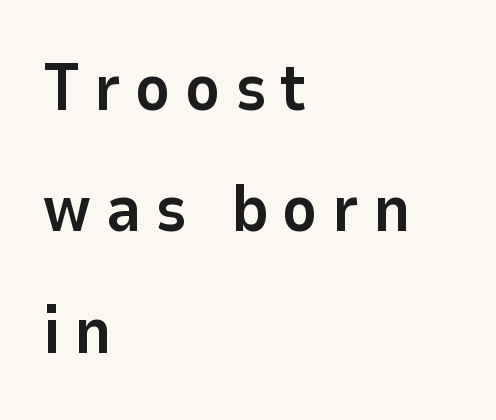
{"serif": "no", "italic": "no", "bold": "yes", "weight": "bold", "width": "normal", "stroke_contrast": "low", "x_height": "medium", "monospaced": "no", "underline": "no", "align": "left", "line_spacing_ratio": 1.84, "letter_spacing": "wide", "letter_spacing_em": 0.21, "glyph_px": 66}
